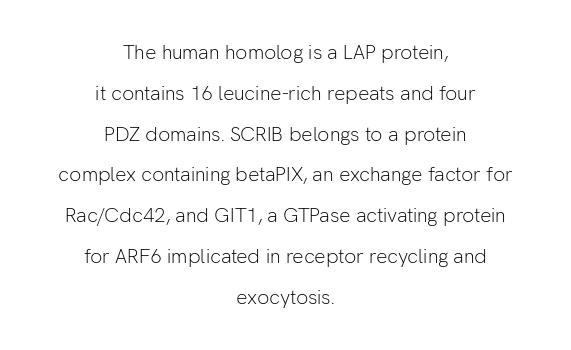
This sample is center-justified, so both line endings float freely. Stems and bowls with no extra thickness — not bold. In terms of leading, this rendering errs on the spacious side. Italic: no, the glyphs are upright roman. Look at the tracking — it's just the regular setting, nothing added.
